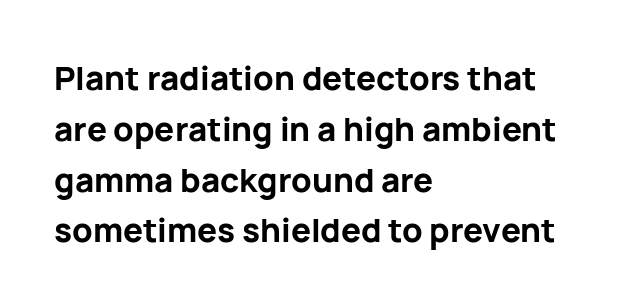
{"serif": "no", "italic": "no", "bold": "yes", "weight": "bold", "width": "normal", "stroke_contrast": "low", "x_height": "medium", "monospaced": "no", "underline": "no", "align": "left", "line_spacing": "normal", "line_spacing_ratio": 1.54, "letter_spacing": "normal", "letter_spacing_em": 0.0, "glyph_px": 33}
